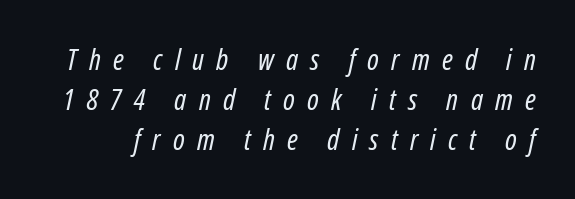
The letters are spread apart with noticeably loose tracking. Only glyphs here, with clear space below each row. Is this a fixed-width face? No — the glyphs have proportional, varying widths. Normally led — the rows are evenly, conventionally spaced. Does the lettering tilt? It does — this is italic. The font sits on the lighter half of the weight spectrum, regular included.
